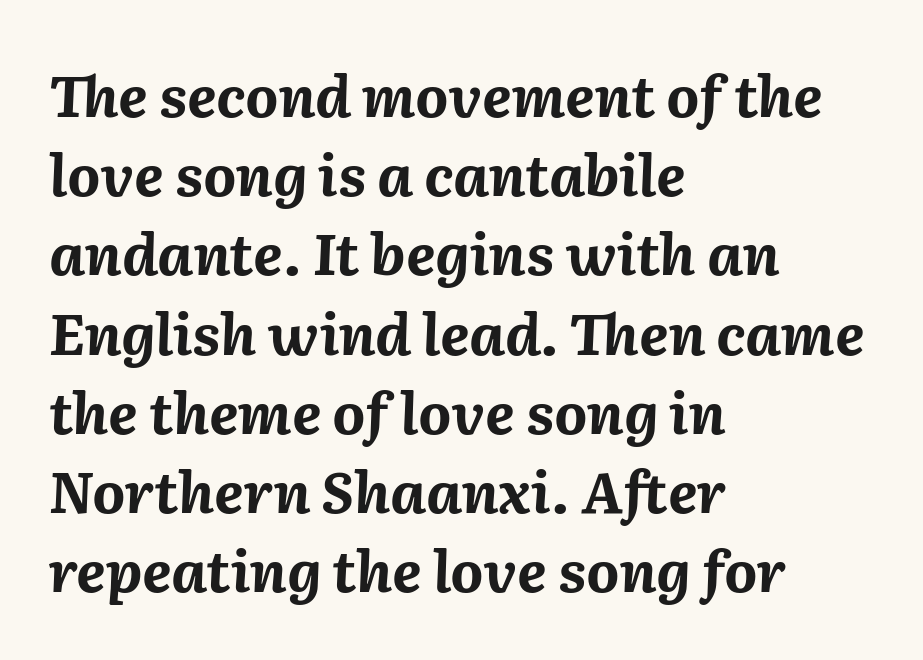
Line spacing here is normal. Type without underlining. No extra tracking has been applied to these lines. The lines are quadded left. The glyphs have the mass of a bold cut.
